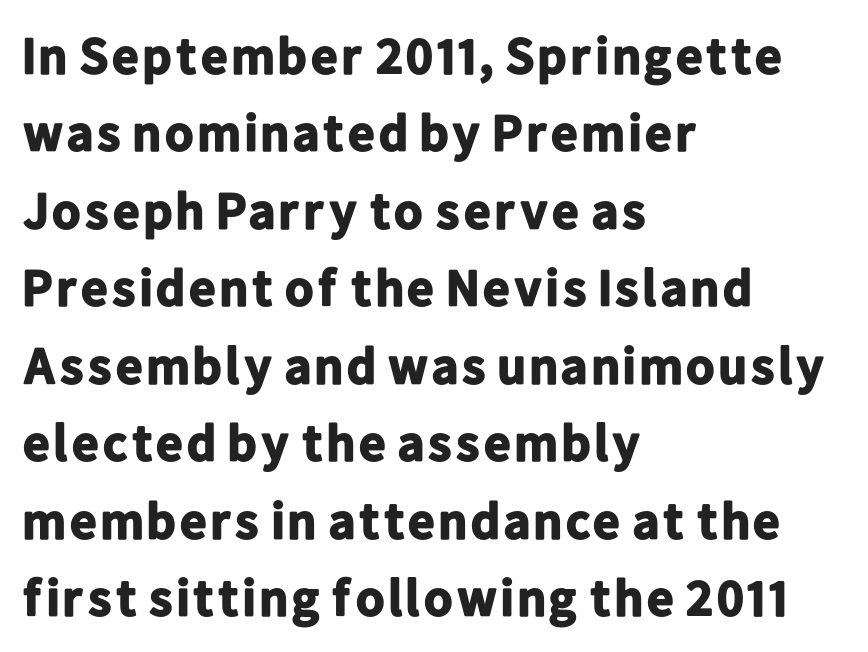
{"serif": "no", "italic": "no", "bold": "yes", "weight": "bold", "width": "normal", "stroke_contrast": "low", "x_height": "medium", "monospaced": "no", "underline": "no", "align": "left", "line_spacing": "normal", "line_spacing_ratio": 1.49, "letter_spacing": "normal", "letter_spacing_em": 0.0, "glyph_px": 52}
